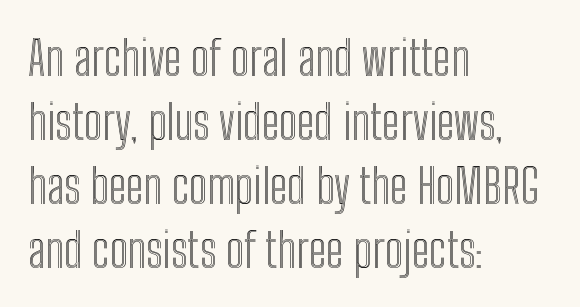
{"italic": "no", "width": "condensed", "x_height": "medium", "monospaced": "no", "underline": "no", "align": "left", "line_spacing": "normal", "line_spacing_ratio": 1.33, "letter_spacing": "normal", "letter_spacing_em": 0.0, "glyph_px": 48}
